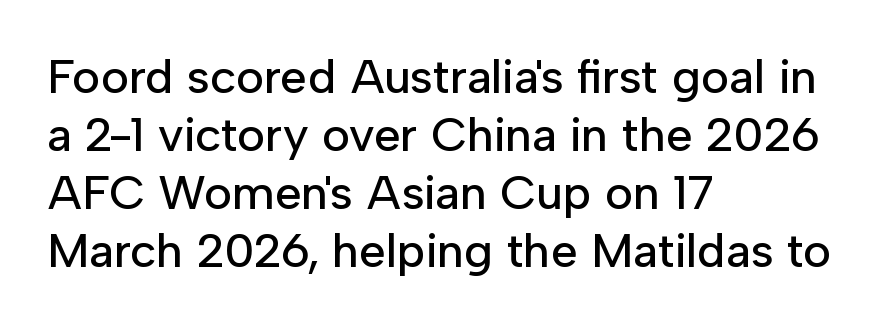
{"serif": "no", "italic": "no", "width": "normal", "stroke_contrast": "low", "x_height": "medium", "monospaced": "no", "underline": "no", "align": "left", "line_spacing_ratio": 1.21, "letter_spacing": "normal", "letter_spacing_em": 0.0, "glyph_px": 48}
